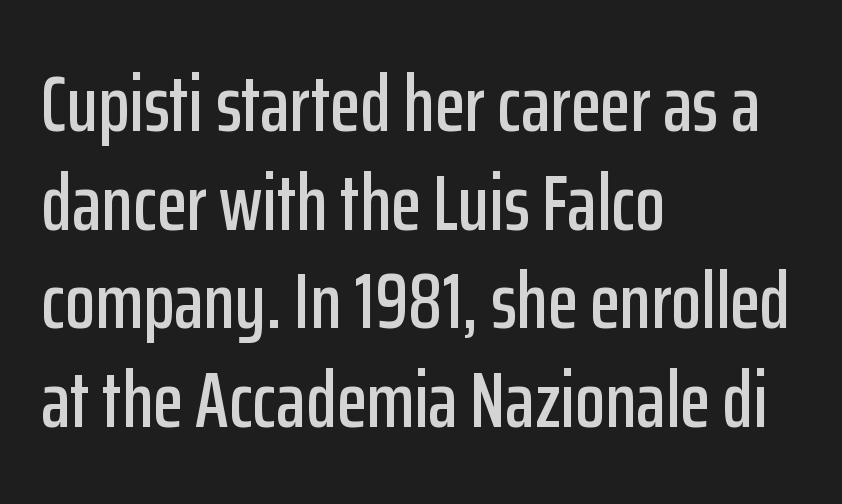
The image shows 79 px condensed sans-serif type, upright; set left-aligned, normal line spacing (1.25x), normal letter spacing, not underlined; low stroke contrast and a medium x-height.
